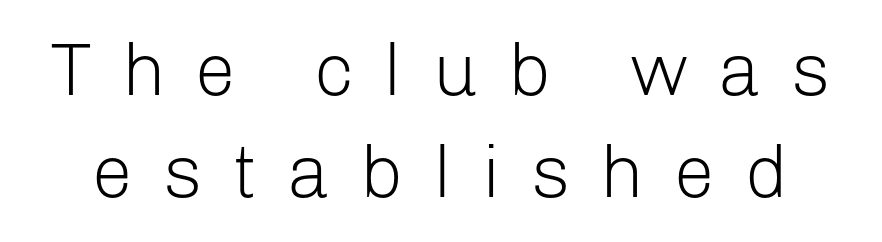
The image shows 74 px light sans-serif type, upright; set normal line spacing (1.38x), unusually wide letter spacing (+0.4 em), not underlined; low stroke contrast and a medium x-height.
